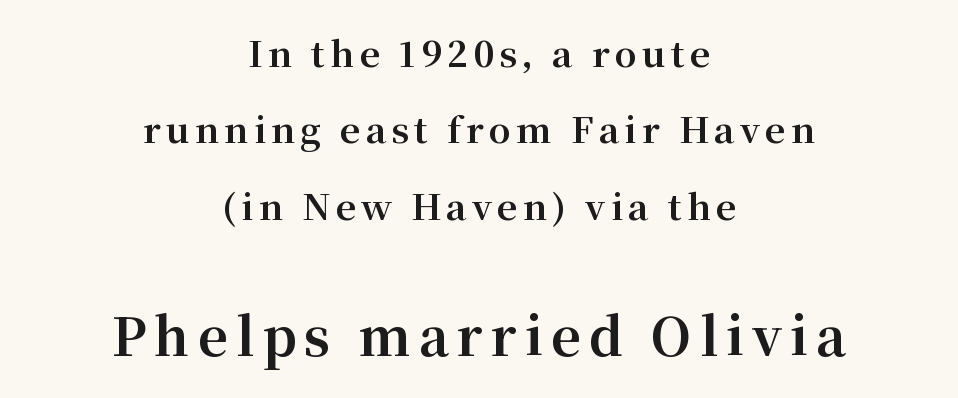
Look at the glyph heights: the lower group is clearly the bigger setting. Type without underlining. The leading is generous, giving the passage an open texture. This sample uses an upright cut, with every glyph sitting square on the baseline.
